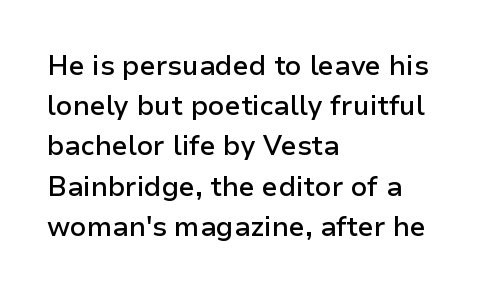
Q: Is the text bold? A: Semi-bold.
Q: Is the text italic (slanted)? A: No, it is upright.
Q: Is the text underlined? A: No.
Q: How is the paragraph aligned? A: Left-aligned.
Q: Is the spacing between letters normal or unusually wide? A: Normal.
Q: Is the spacing between lines tight, normal or loose? A: Normal.
